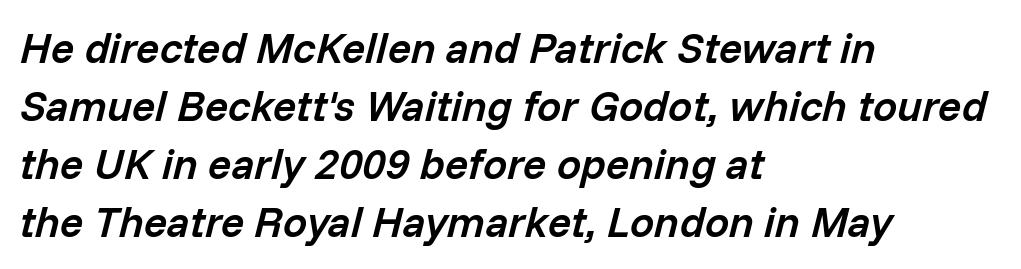
The image shows 43 px semibold type, italic (leaning right); set left-aligned, normal line spacing (1.35x), normal letter spacing, not underlined; low stroke contrast and a medium x-height.
